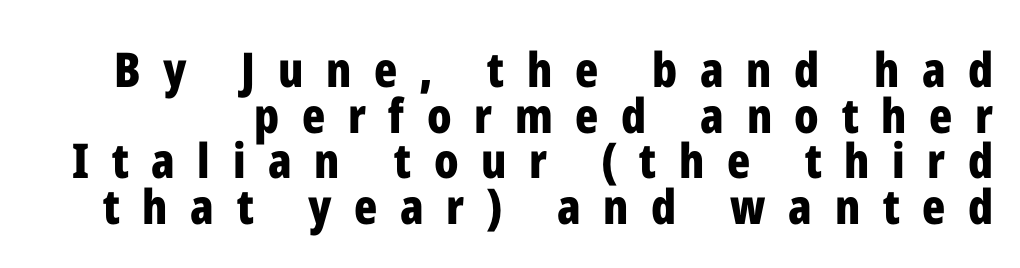
The image shows 48 px bold, condensed sans-serif type, upright; set tight line spacing (0.95x), unusually wide letter spacing (+0.47 em), not underlined; low stroke contrast and a medium x-height.
